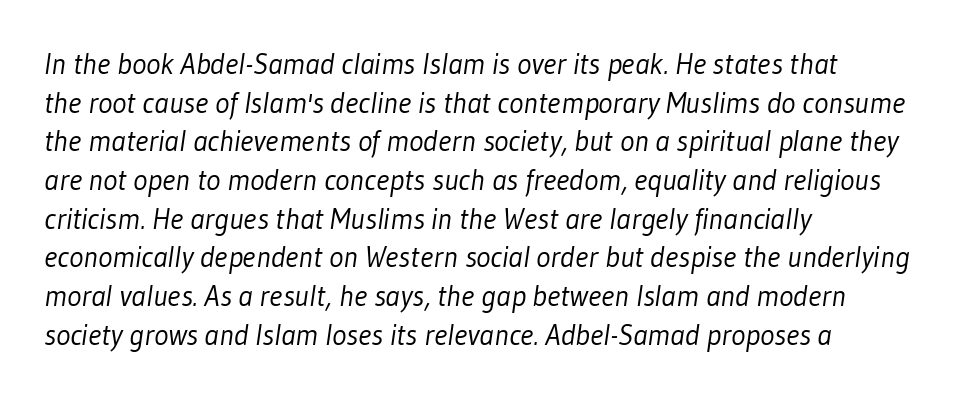
The image shows 30 px light, condensed sans-serif type; set left-aligned, normal line spacing (1.29x), normal letter spacing, not underlined; low stroke contrast and a medium x-height.
